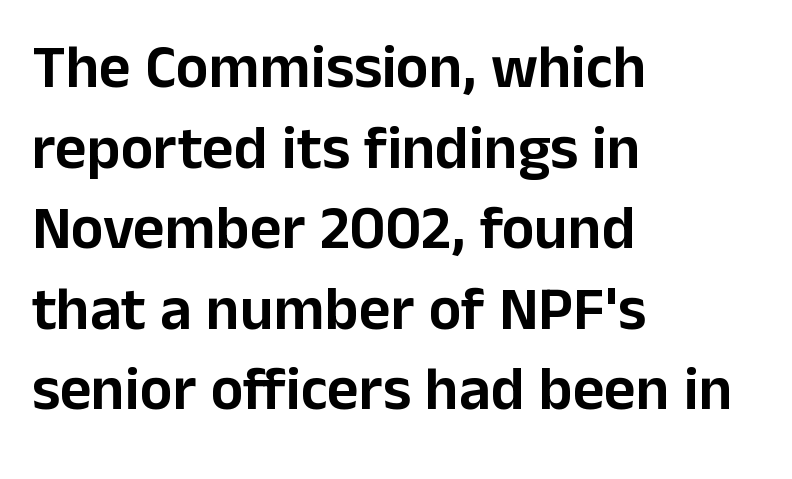
Q: Is the text italic (slanted)? A: No, it is upright.
Q: Is the typeface a serif or a sans-serif typeface? A: Sans-serif.
Q: Is the text underlined? A: No.
Q: How is the paragraph aligned? A: Left-aligned.
Q: Is the spacing between letters normal or unusually wide? A: Normal.
Q: Is the spacing between lines tight, normal or loose? A: Normal.
Q: Width (condensed, normal, or wide)? A: Normal.
Q: Stroke contrast? A: Low.
Q: x-height? A: Medium.
Q: Monospaced? A: No.
